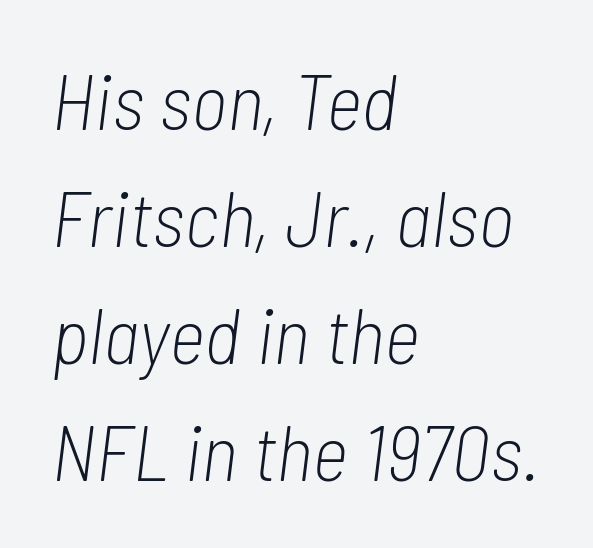
{"italic": "yes", "lean": "right", "slant_degrees": 7, "bold": "no", "weight": "light", "width": "condensed", "stroke_contrast": "low", "x_height": "medium", "monospaced": "no", "underline": "no", "align": "left", "line_spacing": "normal", "line_spacing_ratio": 1.48, "letter_spacing": "normal", "letter_spacing_em": 0.0, "glyph_px": 79}
